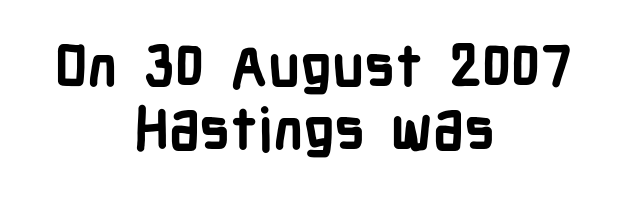
Typographic density is high because the face is bold. The line-height multiplier appears low, near solid setting. Characters remain perfectly vertical along every line. Compared with a flush-left layout, this one balances lines on the center instead. Nobody drew a line under any word here. Here the designer chose a conventional face with non-uniform glyph widths.
